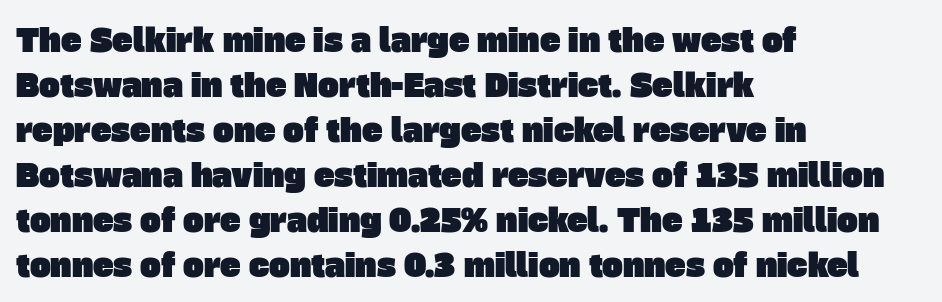
The image shows 31 px sans-serif type; set left-aligned, normal line spacing (1.45x), normal letter spacing, not underlined; low stroke contrast and a large x-height.
